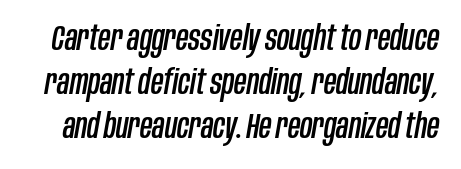
{"italic": "yes", "lean": "right", "slant_degrees": 10, "width": "condensed", "stroke_contrast": "low", "x_height": "large", "monospaced": "no", "underline": "no", "line_spacing": "normal", "line_spacing_ratio": 1.29, "letter_spacing": "normal", "letter_spacing_em": 0.0, "glyph_px": 34}
